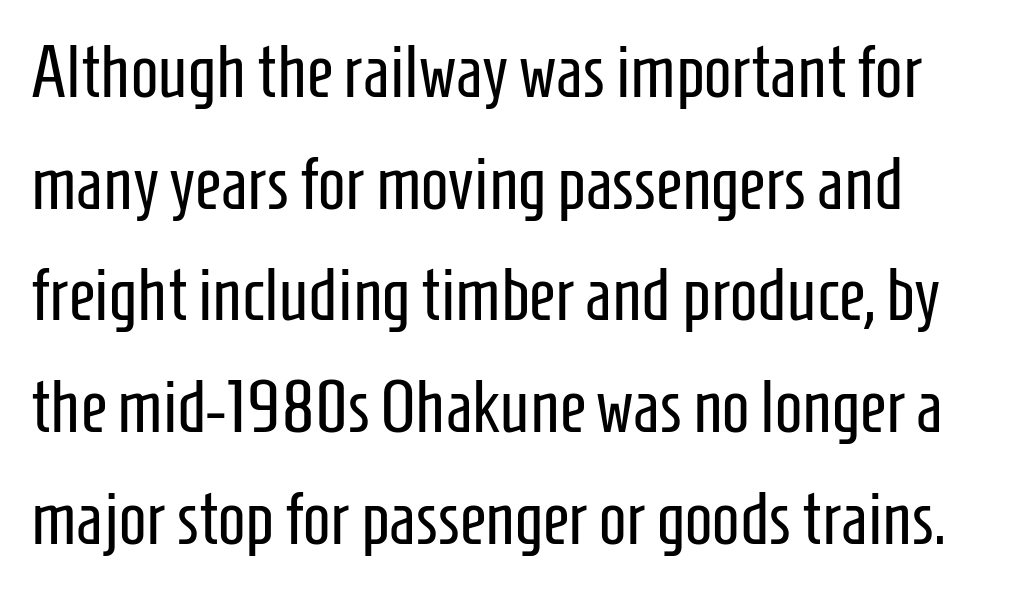
{"serif": "no", "italic": "no", "bold": "no", "weight": "regular", "width": "condensed", "stroke_contrast": "low", "x_height": "medium", "monospaced": "no", "underline": "no", "line_spacing": "normal", "line_spacing_ratio": 1.53, "letter_spacing": "normal", "letter_spacing_em": 0.0, "glyph_px": 73}
